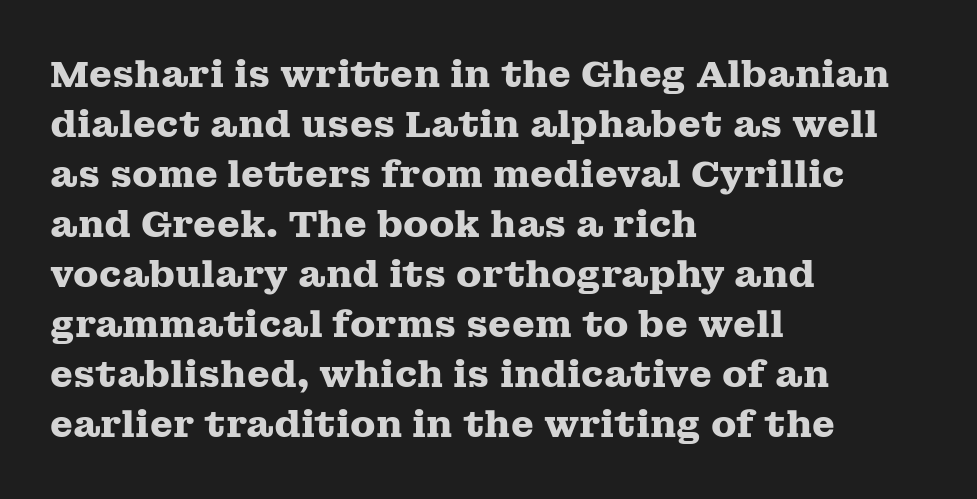
The image shows 37 px heavy, wide serif type, upright; set left-aligned, normal line spacing (1.35x), normal letter spacing, not underlined; medium stroke contrast and a medium x-height.
